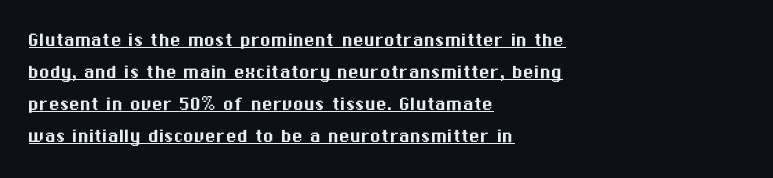
The image shows 22 px text type, upright; set left-aligned, normal line spacing (1.46x), normal letter spacing, underlined.
